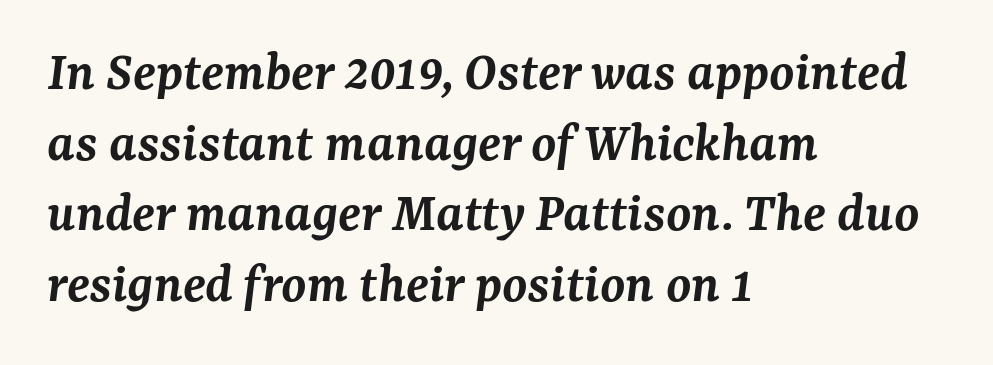
Little horizontal feet cap the strokes, marking this as serif type. Has an underline been added? It has not. Look at the tracking — it's just the regular setting, nothing added. Typesetter's note: demi weight, one step under bold. The letters advance in unequal steps, a hallmark of proportional type. One-word summary of the alignment: left.
